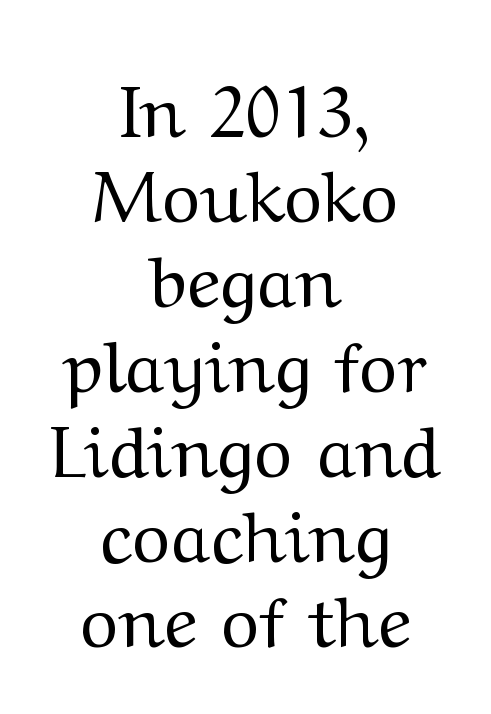
The image shows 72 px regular-weight, wide serif type, upright; set centered, line spacing 1.18x, normal letter spacing, not underlined; medium stroke contrast and a medium x-height.
